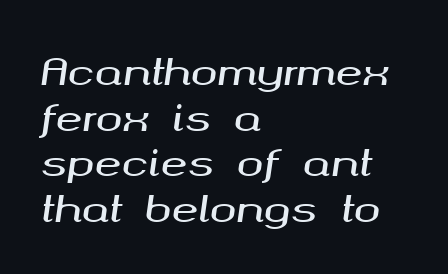
What stands out about the letter spacing? Nothing — it is the standard amount. Has an underline been added? It has not. These lines are rendered in a variable-pitch font. Layout note: lines flush left. Leading: standard.
